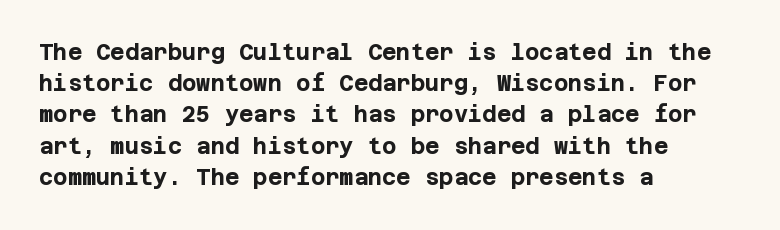
The image shows 22 px bold type, upright; set left-aligned, normal line spacing (1.42x), normal letter spacing, not underlined.
